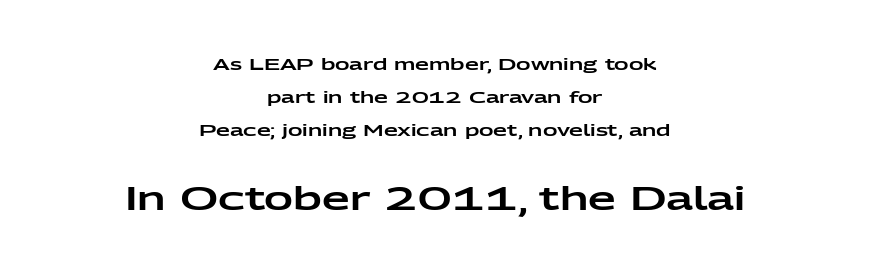
{"serif": "no", "italic": "no", "width": "wide", "stroke_contrast": "low", "x_height": "medium", "monospaced": "no", "underline": "no", "align": "center", "line_spacing": "loose", "line_spacing_ratio": 2.07, "letter_spacing": "normal", "letter_spacing_em": 0.0, "larger_block": "second", "size_ratio": 2.0, "glyph_px": 32}
